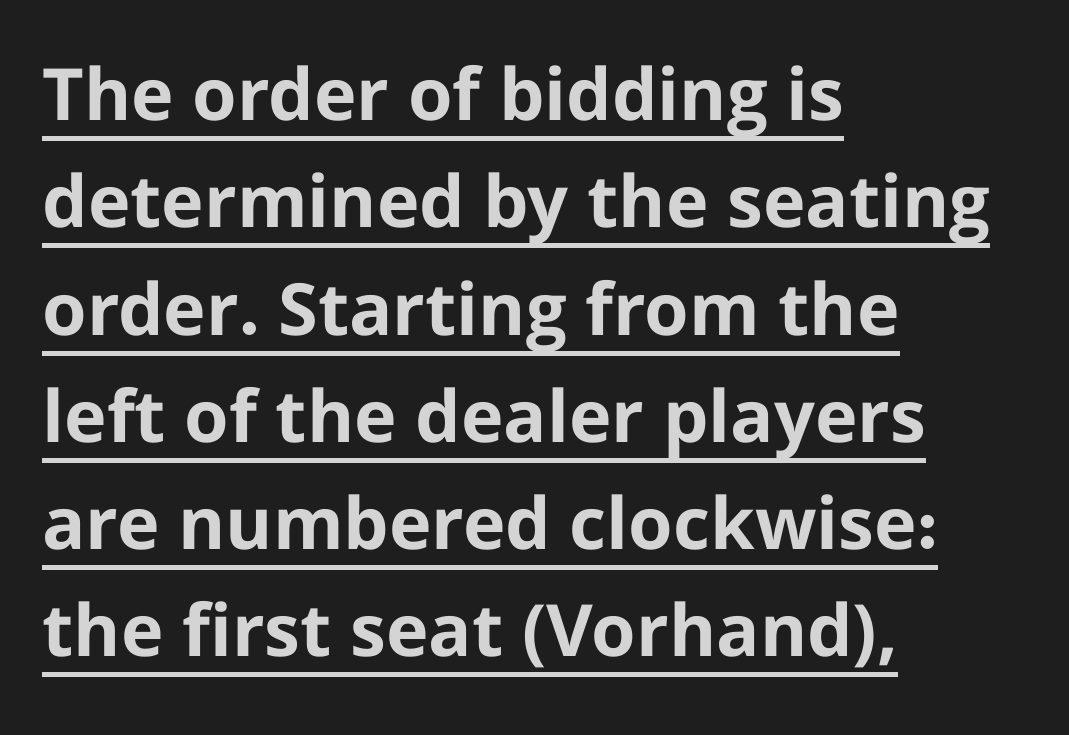
{"serif": "no", "italic": "no", "bold": "yes", "weight": "bold", "width": "normal", "stroke_contrast": "low", "x_height": "medium", "monospaced": "no", "underline": "yes", "align": "left", "line_spacing": "normal", "line_spacing_ratio": 1.49, "letter_spacing": "normal", "letter_spacing_em": 0.0, "glyph_px": 72}
